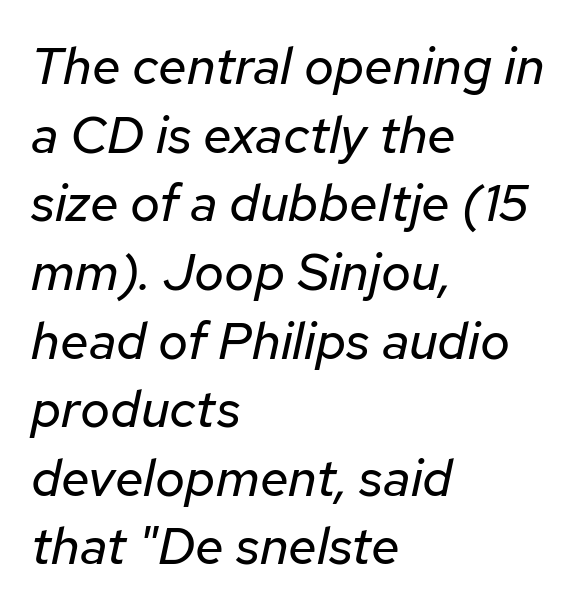
The image shows 52 px regular-weight type, italic (leaning right); set left-aligned, normal line spacing (1.32x), normal letter spacing, not underlined; low stroke contrast and a medium x-height.
